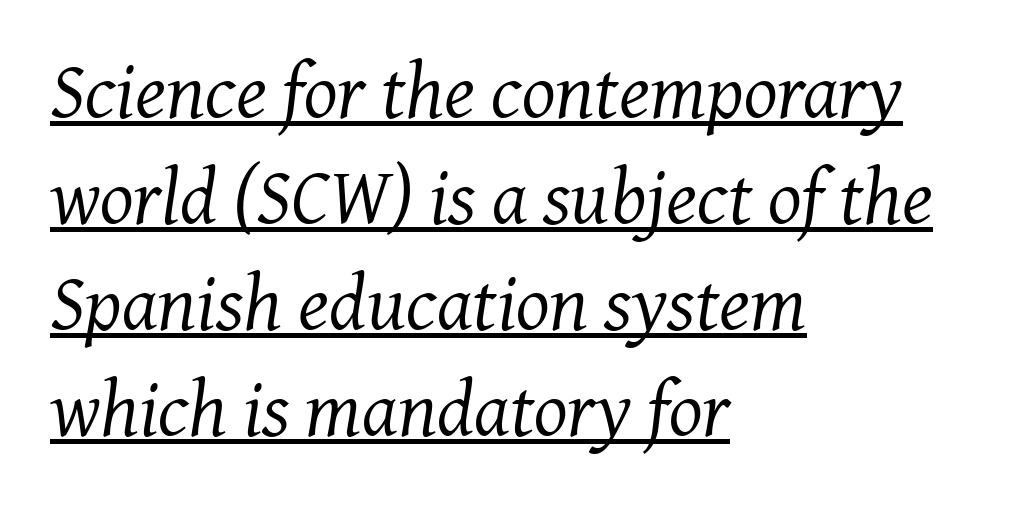
These characters rest on top of a visible drawn line. The typeface chosen for these lines features serifs. Vertical spacing — default. The horizontal fit of the characters is conventional and even. All the whitespace from short lines collects on the right. Spacing verdict: proportional, widths tailored to each character.
